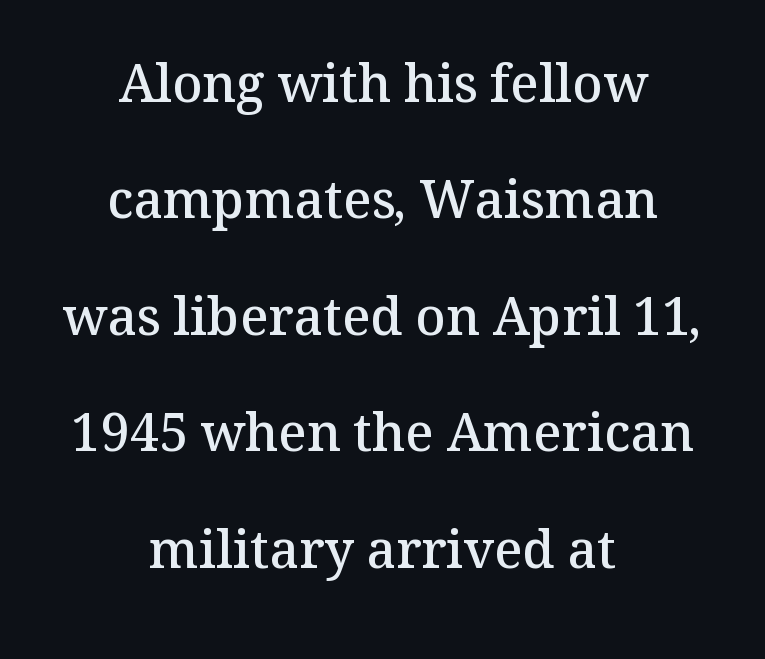
Honestly, the rows look like they've been pulled way apart. The rendering uses natural spacing where letterforms have individual widths. What weight is shown? A semibold, between regular and bold. Examine the stroke ends and you'll spot serifs. Horizontal alignment here is central, giving a formal, balanced look.
